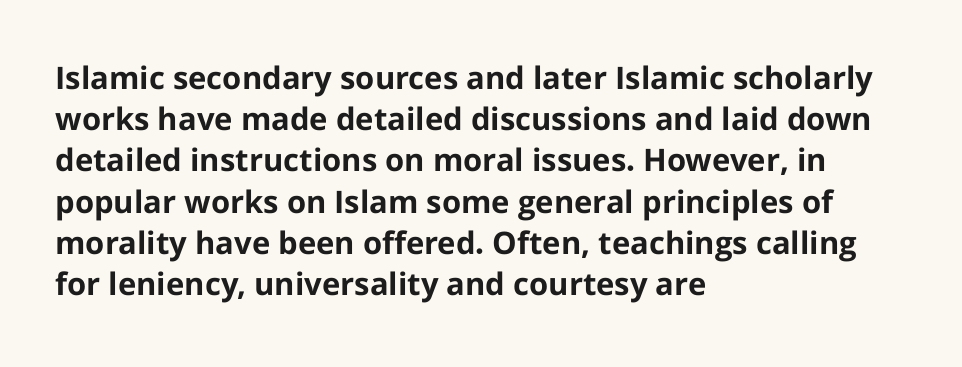
{"serif": "no", "italic": "no", "bold": "yes", "weight": "bold", "width": "normal", "stroke_contrast": "low", "x_height": "medium", "monospaced": "no", "underline": "no", "align": "left", "line_spacing": "normal", "line_spacing_ratio": 1.33, "letter_spacing": "normal", "letter_spacing_em": 0.0, "glyph_px": 31}
